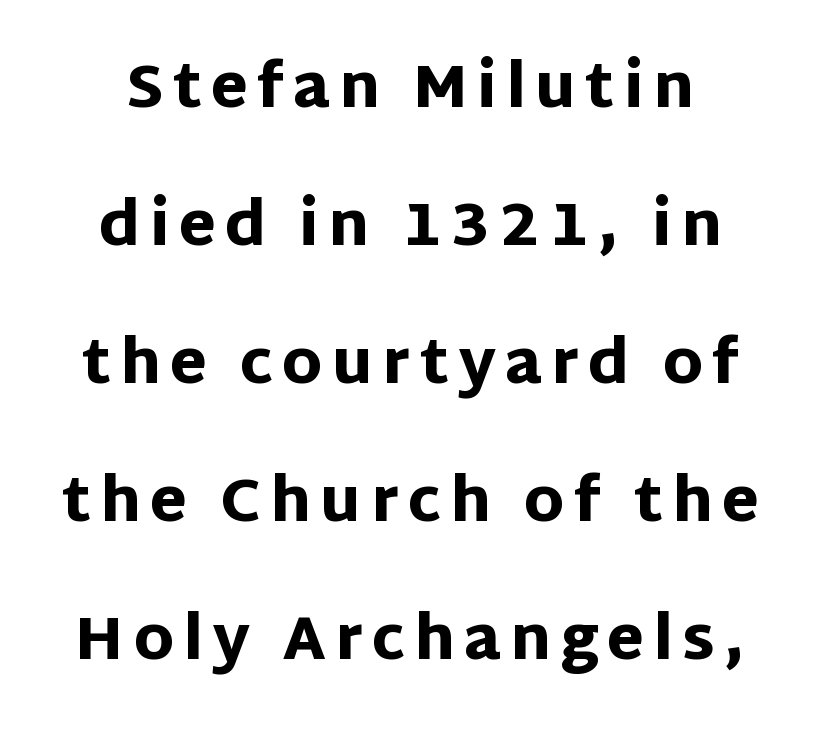
Q: Is the text bold? A: Yes.
Q: Is the text italic (slanted)? A: No, it is upright.
Q: Is the typeface a serif or a sans-serif typeface? A: Sans-serif.
Q: Is the text underlined? A: No.
Q: How is the paragraph aligned? A: Centered.
Q: Is the spacing between lines tight, normal or loose? A: Loose.
Q: Width (condensed, normal, or wide)? A: Normal.
Q: Stroke contrast? A: Low.
Q: x-height? A: Large.
Q: Monospaced? A: No.
